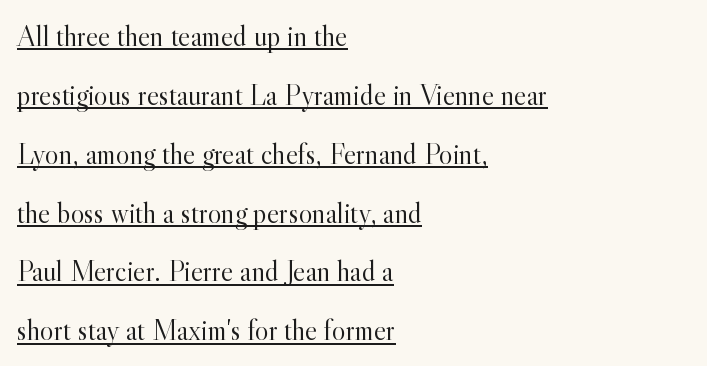
{"serif": "yes", "italic": "no", "bold": "no", "weight": "light", "width": "normal", "x_height": "small", "monospaced": "no", "underline": "yes", "align": "left", "line_spacing": "loose", "line_spacing_ratio": 2.03, "letter_spacing": "normal", "letter_spacing_em": 0.0, "glyph_px": 29}
